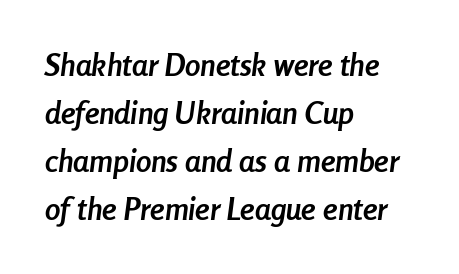
The image shows 31 px semibold, condensed type, italic (leaning right); set left-aligned, normal line spacing (1.55x), normal letter spacing, not underlined; low stroke contrast and a medium x-height.
